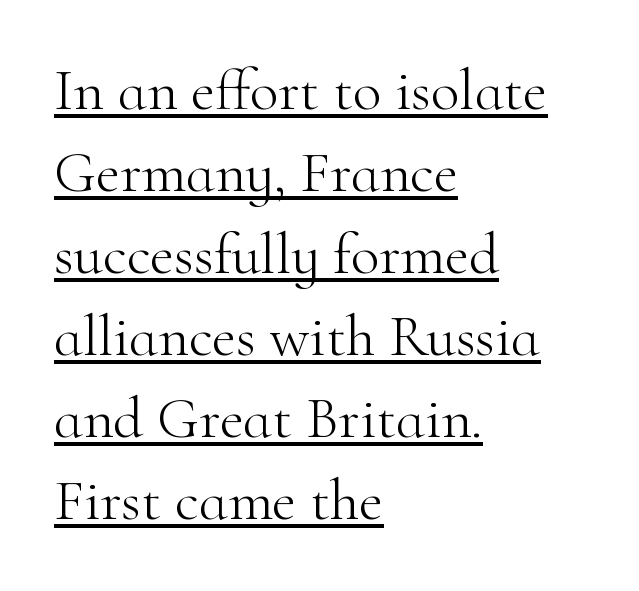
Is the letter spacing exaggerated? No — it looks like the ordinary default. Think of a printed novel: that variable character pitch is what you see here. The block of text has a typical density, with ordinary space between rows. Line beginnings align vertically; line endings do not.
